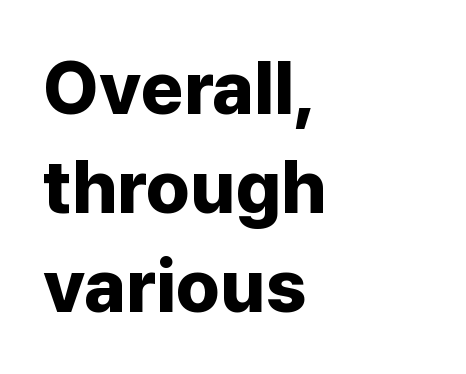
Serifs: no, the terminals of the letterforms are clean. Successive baselines arrive at the customary interval. The strokes are fattened all the way to bold. The setting favours the left margin, as ordinary paragraphs usually do. When letters stand straight like this, we call the style roman or upright.
